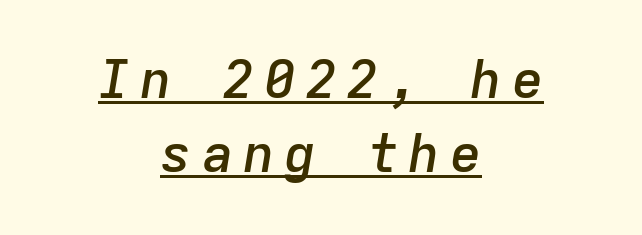
Regular leading. The words here are underlined. A bit beefed up — I'd call it semibold rather than bold. These lines are rendered in a fixed-pitch font. One-word summary of the alignment: center. Every character sits at an angle, as italics do.
